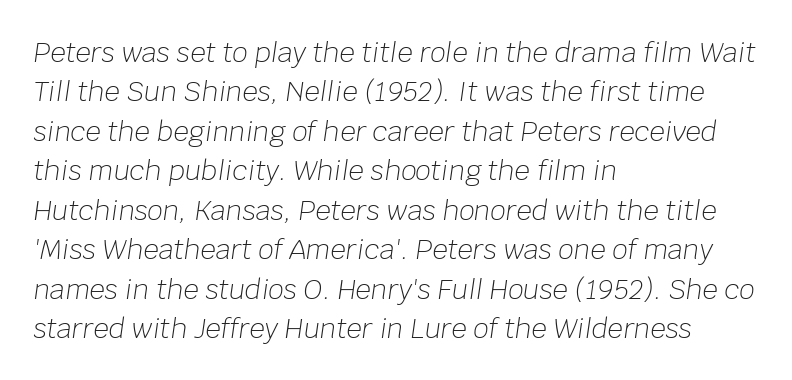
Q: Is the text bold? A: No.
Q: Is the text italic (slanted)? A: Yes, it leans right by about 8 degrees.
Q: Is the text underlined? A: No.
Q: How is the paragraph aligned? A: Left-aligned.
Q: Is the spacing between letters normal or unusually wide? A: Normal.
Q: Is the spacing between lines tight, normal or loose? A: Normal.
